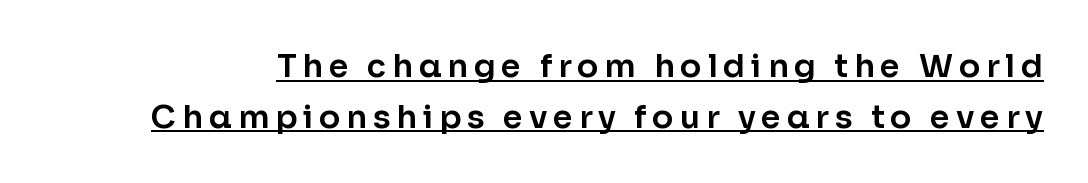
{"serif": "no", "italic": "no", "width": "normal", "stroke_contrast": "low", "x_height": "medium", "monospaced": "no", "underline": "yes", "line_spacing": "normal", "line_spacing_ratio": 1.58, "glyph_px": 32}
